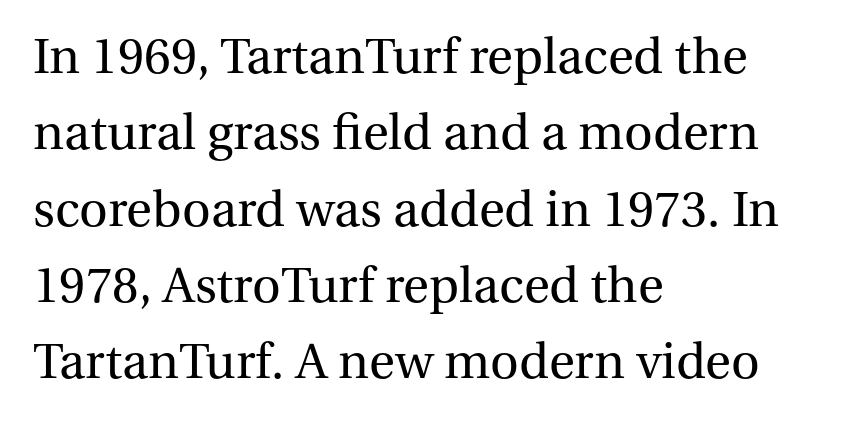
Q: Is the text bold? A: No.
Q: Is the text italic (slanted)? A: No, it is upright.
Q: Is the typeface a serif or a sans-serif typeface? A: Serif.
Q: Is the text underlined? A: No.
Q: How is the paragraph aligned? A: Left-aligned.
Q: Is the spacing between letters normal or unusually wide? A: Normal.
Q: Is the spacing between lines tight, normal or loose? A: Normal.
Q: Width (condensed, normal, or wide)? A: Normal.
Q: Stroke contrast? A: Medium.
Q: x-height? A: Medium.
Q: Monospaced? A: No.
